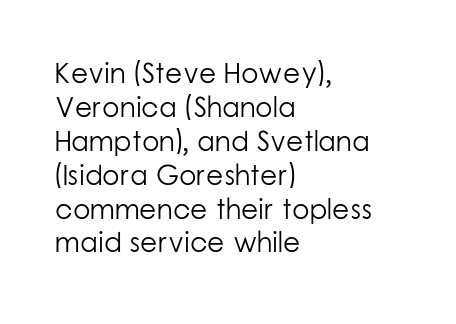
{"serif": "no", "italic": "no", "bold": "no", "weight": "light", "width": "normal", "stroke_contrast": "low", "x_height": "medium", "monospaced": "no", "underline": "no", "align": "left", "line_spacing_ratio": 1.21, "letter_spacing": "normal", "letter_spacing_em": 0.0, "glyph_px": 28}
